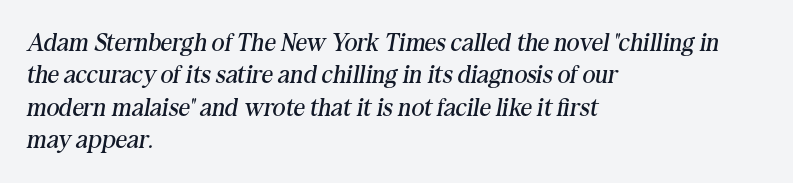
Q: Is the text bold? A: No.
Q: Is the text italic (slanted)? A: Yes, it leans right by about 10 degrees.
Q: Is the text underlined? A: No.
Q: How is the paragraph aligned? A: Left-aligned.
Q: Is the spacing between letters normal or unusually wide? A: Normal.
Q: Is the spacing between lines tight, normal or loose? A: Normal.
